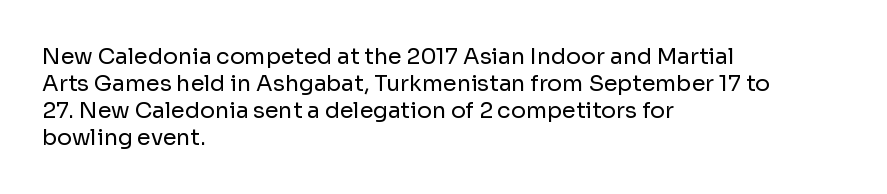
Honestly, the letter spacing is just normal — you wouldn't notice it. A student would call this left alignment; a typographer would say flush left, rag right. The font sits on the lighter half of the weight spectrum, regular included. Just letters on the line, the space beneath them empty.
